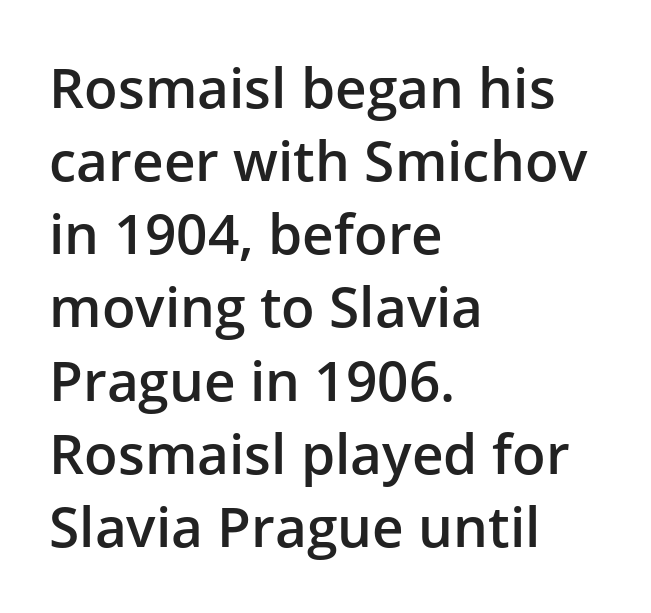
Q: Is the text bold? A: Semi-bold.
Q: Is the text italic (slanted)? A: No, it is upright.
Q: Is the typeface a serif or a sans-serif typeface? A: Sans-serif.
Q: Is the text underlined? A: No.
Q: How is the paragraph aligned? A: Left-aligned.
Q: Is the spacing between letters normal or unusually wide? A: Normal.
Q: Is the spacing between lines tight, normal or loose? A: Normal.
Q: Width (condensed, normal, or wide)? A: Normal.
Q: Stroke contrast? A: Low.
Q: x-height? A: Medium.
Q: Monospaced? A: No.
